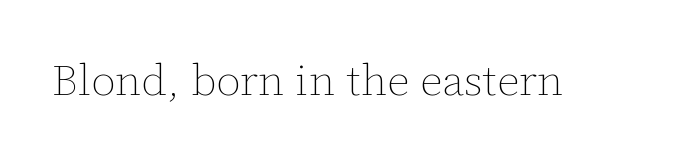
The image shows 44 px thin type, upright; set normal letter spacing, not underlined; low stroke contrast and a medium x-height.
